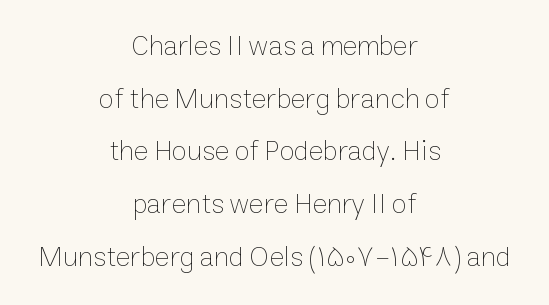
Q: Is the text bold? A: No.
Q: Is the text italic (slanted)? A: No, it is upright.
Q: Is the text underlined? A: No.
Q: How is the paragraph aligned? A: Centered.
Q: Is the spacing between letters normal or unusually wide? A: Normal.
Q: Width (condensed, normal, or wide)? A: Normal.
Q: Stroke contrast? A: Low.
Q: x-height? A: Medium.
Q: Monospaced? A: No.
